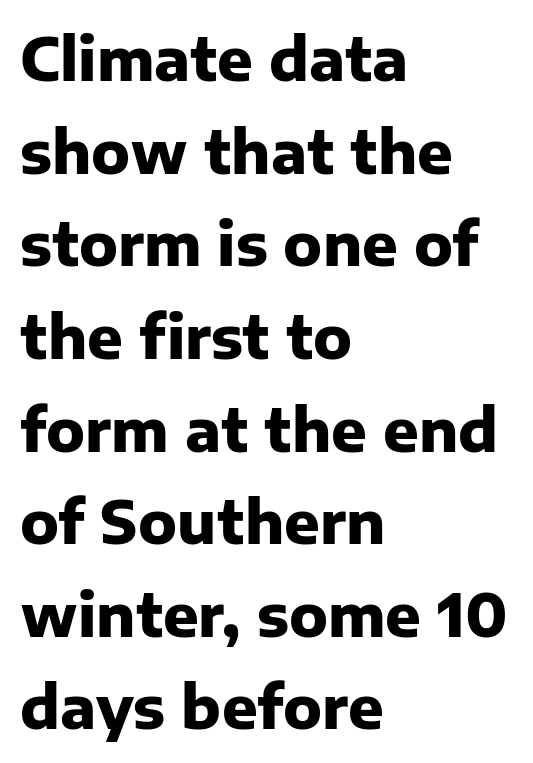
Q: Is the text bold? A: Yes.
Q: Is the text italic (slanted)? A: No, it is upright.
Q: Is the typeface a serif or a sans-serif typeface? A: Sans-serif.
Q: Is the text underlined? A: No.
Q: How is the paragraph aligned? A: Left-aligned.
Q: Is the spacing between letters normal or unusually wide? A: Normal.
Q: Is the spacing between lines tight, normal or loose? A: Normal.
Q: Width (condensed, normal, or wide)? A: Normal.
Q: Stroke contrast? A: Low.
Q: x-height? A: Medium.
Q: Monospaced? A: No.
